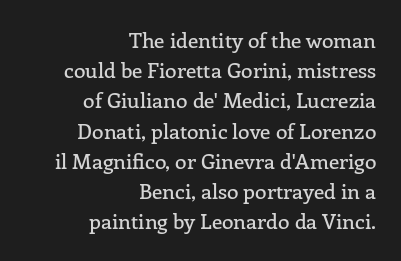
Interline gaps are of average width in this sample. Horizontal alignment here is rightward, an uncommon choice for prose. Rule under the text: the space is simply empty. The specimen reads as upright at a glance. Characters follow at the spacing the type designer built in.
